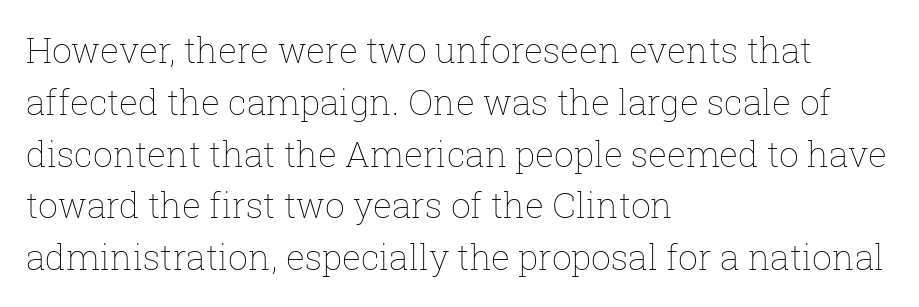
The strokes are not fattened; the text isn't bold. Italic: no, the glyphs are upright roman. Tracking value appears to be zero — textbook default spacing. This sample is left-justified, so line endings fall wherever the words run out.
